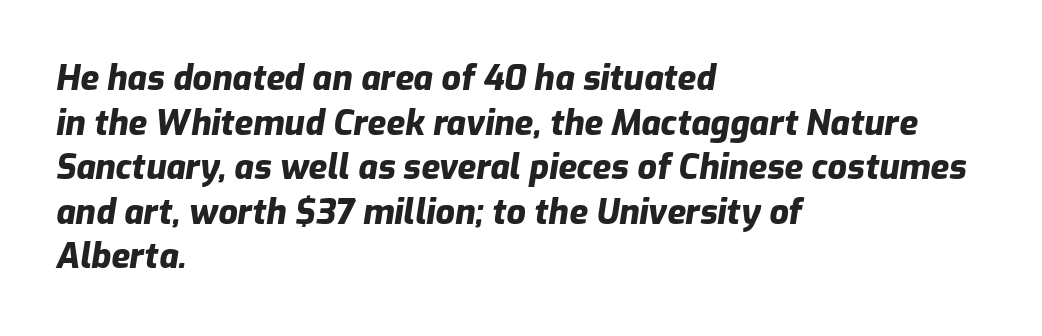
Q: Is the text bold? A: Yes.
Q: Is the text italic (slanted)? A: Yes, it leans right by about 9 degrees.
Q: Is the text underlined? A: No.
Q: How is the paragraph aligned? A: Left-aligned.
Q: Is the spacing between letters normal or unusually wide? A: Normal.
Q: Is the spacing between lines tight, normal or loose? A: Normal.
Q: Width (condensed, normal, or wide)? A: Normal.
Q: Stroke contrast? A: Low.
Q: x-height? A: Medium.
Q: Monospaced? A: No.
